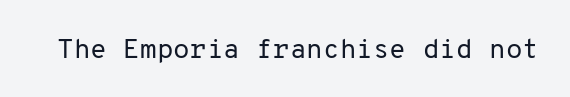
Q: Is the text bold? A: No.
Q: Is the text italic (slanted)? A: No, it is upright.
Q: Is the text underlined? A: No.
Q: Is the spacing between letters normal or unusually wide? A: Normal.
